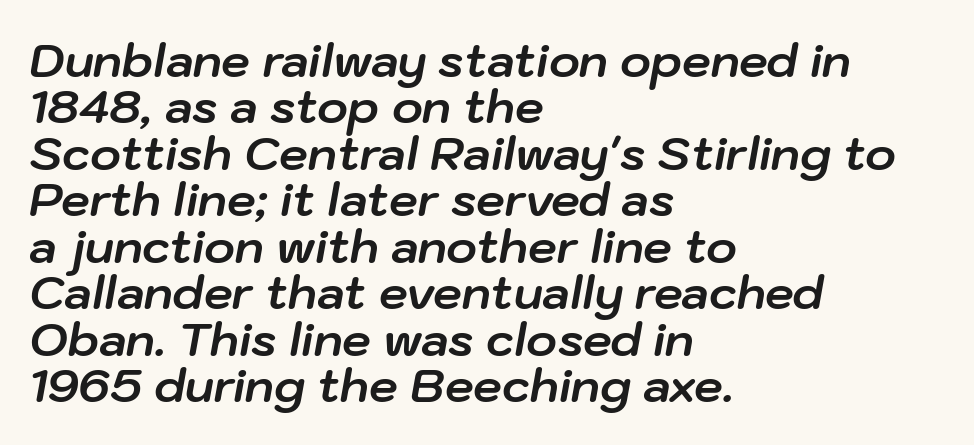
{"italic": "yes", "lean": "right", "slant_degrees": 10, "bold": "yes", "weight": "bold", "width": "normal", "stroke_contrast": "low", "x_height": "medium", "monospaced": "no", "underline": "no", "align": "left", "line_spacing": "tight", "line_spacing_ratio": 1.01, "letter_spacing": "normal", "letter_spacing_em": 0.0, "glyph_px": 46}
